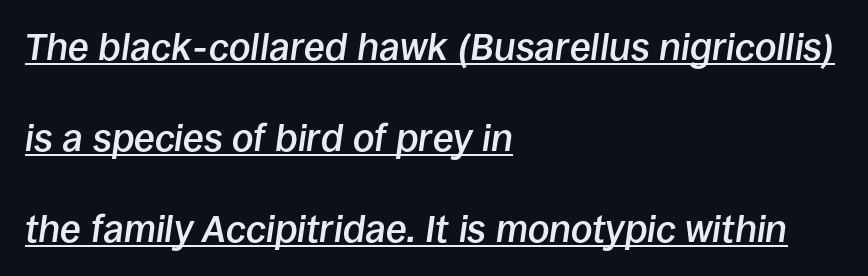
Q: Is the text bold? A: Semi-bold.
Q: Is the text italic (slanted)? A: Yes, it leans right by about 8 degrees.
Q: Is the text underlined? A: Yes.
Q: How is the paragraph aligned? A: Left-aligned.
Q: Is the spacing between letters normal or unusually wide? A: Normal.
Q: Is the spacing between lines tight, normal or loose? A: Loose.
Q: Width (condensed, normal, or wide)? A: Normal.
Q: Stroke contrast? A: Low.
Q: x-height? A: Large.
Q: Monospaced? A: No.
